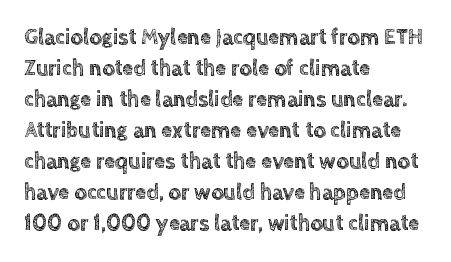
No italicization has been applied; the sample stays upright. The text block is weighted toward the left margin, trailing off unevenly rightward. Each row of text sits above clean, open space. Leading matches the norm, producing a regular column. Nobody touched the tracking dial on this one.
